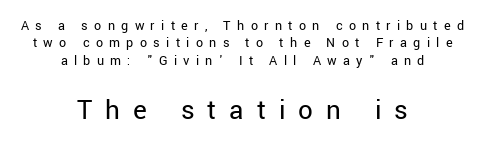
The image shows 29 px regular-weight sans-serif type, upright; set centered, line spacing 1.24x, unusually wide letter spacing (+0.45 em), not underlined; the second (bottom) block is 2.07x larger; low stroke contrast and a medium x-height.
